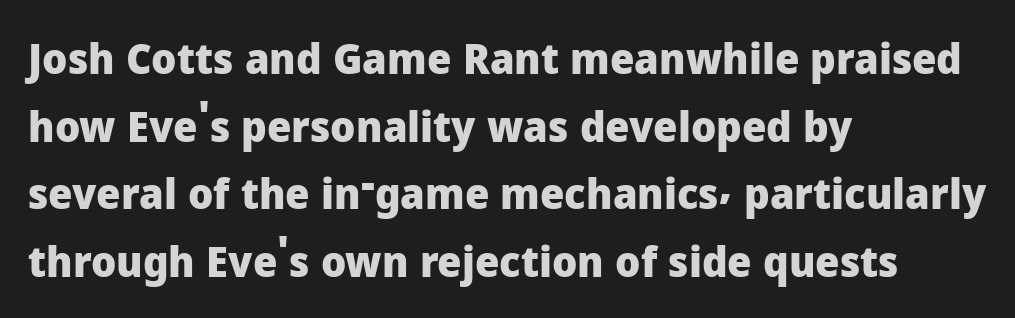
Typeset ragged right — the left edge is the straight one. Does the lettering tilt? It doesn't — this is upright. Do the characters align in a grid? No, the font is proportional. This rendering leaves character spacing at its baseline value. No feet cap the strokes, marking this as sans-serif type. A bare baseline throughout the passage.
